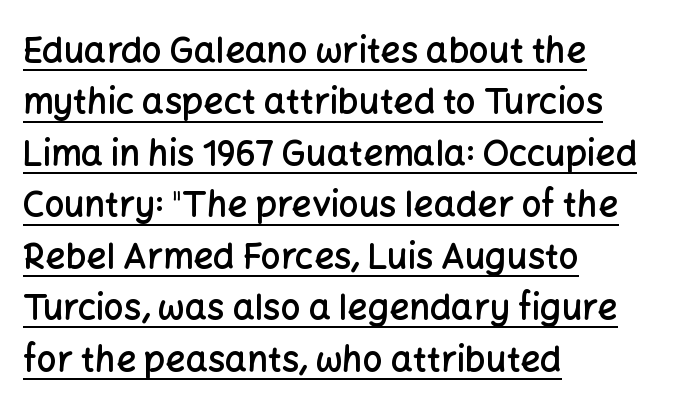
The image shows 35 px semibold sans-serif type, upright; set left-aligned, normal line spacing (1.47x), normal letter spacing, underlined; low stroke contrast and a medium x-height.
